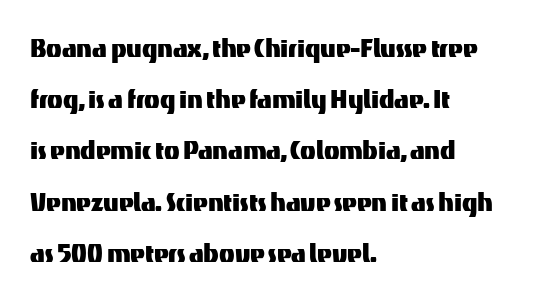
Tall strokes in this sample are plumb rather than angled. Words appear dense and cohesive because spacing is normal. Looks like regular typesetting: each glyph gets only the width it needs. Is there much room between lines? A standard amount, neither cramped nor airy. Nope, no serifs anywhere on these letters.
